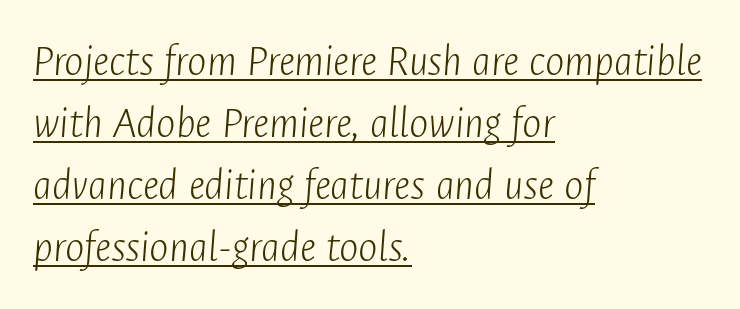
{"italic": "yes", "lean": "right", "slant_degrees": 4, "bold": "no", "weight": "light", "width": "condensed", "stroke_contrast": "low", "x_height": "medium", "monospaced": "no", "underline": "yes", "align": "left", "line_spacing": "normal", "line_spacing_ratio": 1.35, "letter_spacing": "normal", "letter_spacing_em": 0.0, "glyph_px": 46}
